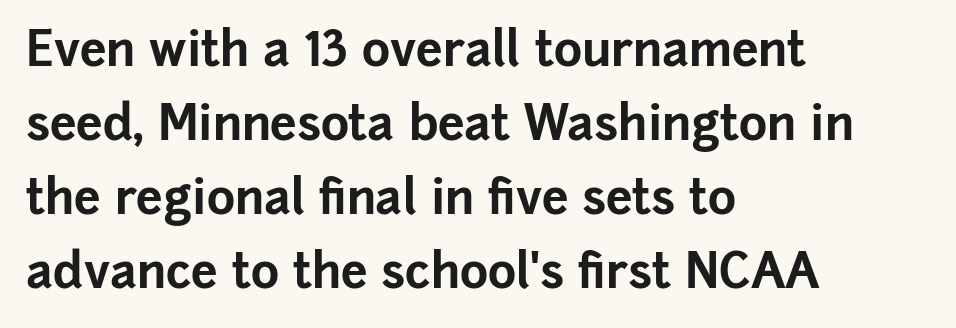
Q: Is the text bold? A: Yes.
Q: Is the text italic (slanted)? A: No, it is upright.
Q: Is the typeface a serif or a sans-serif typeface? A: Sans-serif.
Q: Is the text underlined? A: No.
Q: How is the paragraph aligned? A: Left-aligned.
Q: Is the spacing between letters normal or unusually wide? A: Normal.
Q: Is the spacing between lines tight, normal or loose? A: Normal.
Q: Width (condensed, normal, or wide)? A: Normal.
Q: Stroke contrast? A: Low.
Q: x-height? A: Medium.
Q: Monospaced? A: No.
